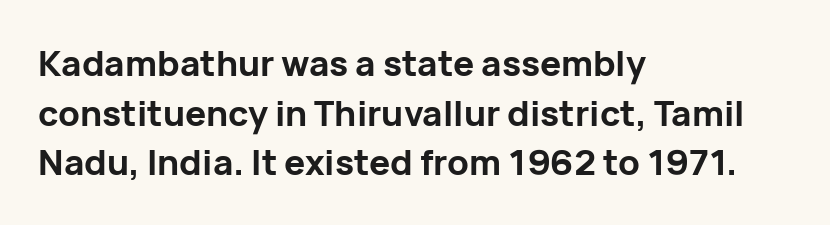
Q: Is the text bold? A: Yes.
Q: Is the text italic (slanted)? A: No, it is upright.
Q: Is the typeface a serif or a sans-serif typeface? A: Sans-serif.
Q: Is the text underlined? A: No.
Q: How is the paragraph aligned? A: Left-aligned.
Q: Is the spacing between letters normal or unusually wide? A: Normal.
Q: Is the spacing between lines tight, normal or loose? A: Normal.
Q: Width (condensed, normal, or wide)? A: Normal.
Q: Stroke contrast? A: Low.
Q: x-height? A: Medium.
Q: Monospaced? A: No.
